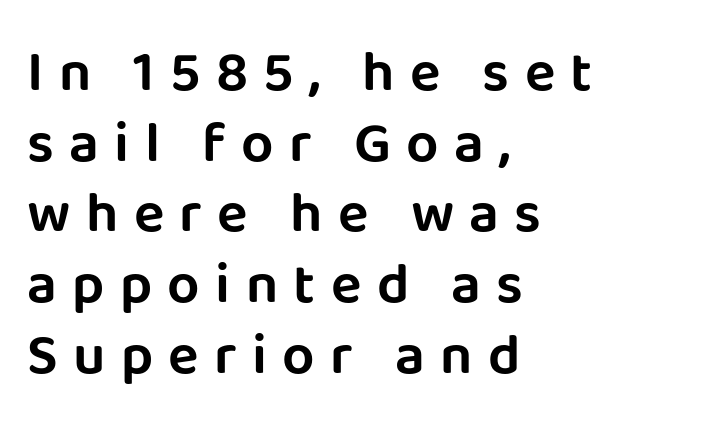
The image shows 57 px sans-serif type, upright; set left-aligned, line spacing 1.24x, unusually wide letter spacing (+0.27 em), not underlined; low stroke contrast and a large x-height.
